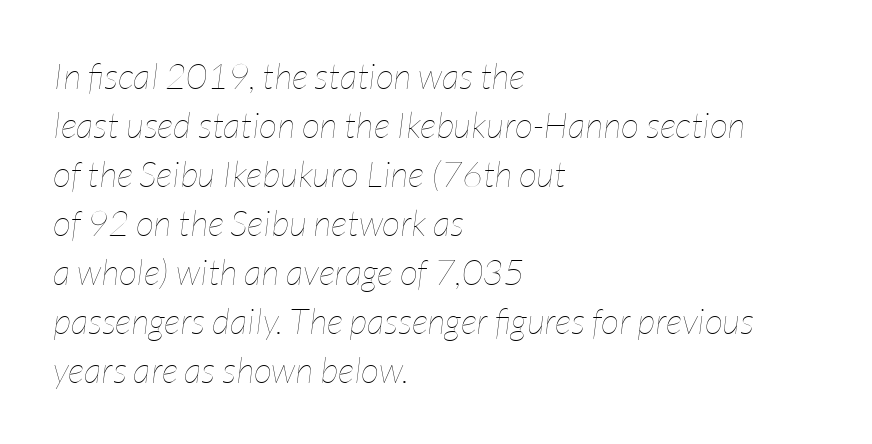
The image shows 36 px thin, condensed type, italic (leaning right); set left-aligned, normal line spacing (1.36x), normal letter spacing, not underlined; low stroke contrast and a medium x-height.
